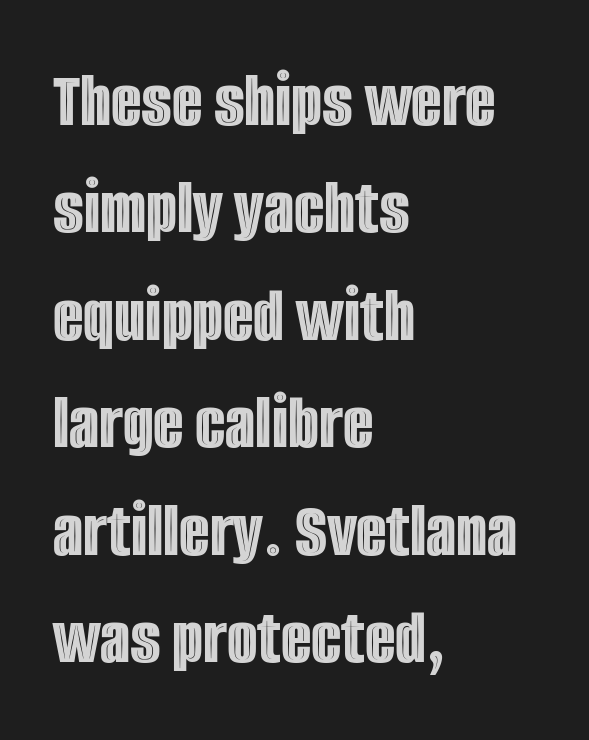
{"italic": "no", "width": "condensed", "x_height": "large", "monospaced": "no", "underline": "no", "align": "left", "line_spacing": "normal", "line_spacing_ratio": 1.36, "letter_spacing": "normal", "letter_spacing_em": 0.0, "glyph_px": 79}
